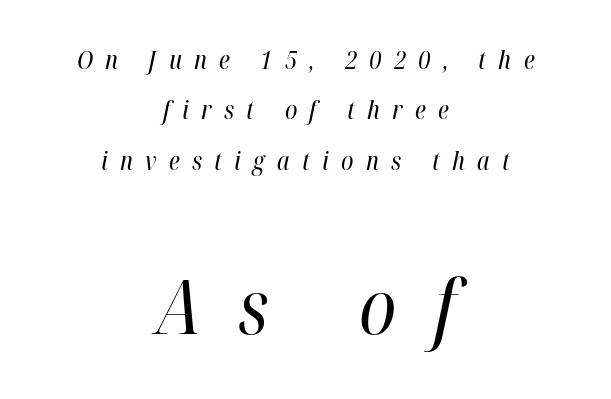
The image shows 75 px regular-weight, condensed type, italic (leaning right); set centered, loose line spacing (2.02x), unusually wide letter spacing (+0.49 em), not underlined; the second (bottom) block is 3.0x larger; high stroke contrast and a medium x-height.
